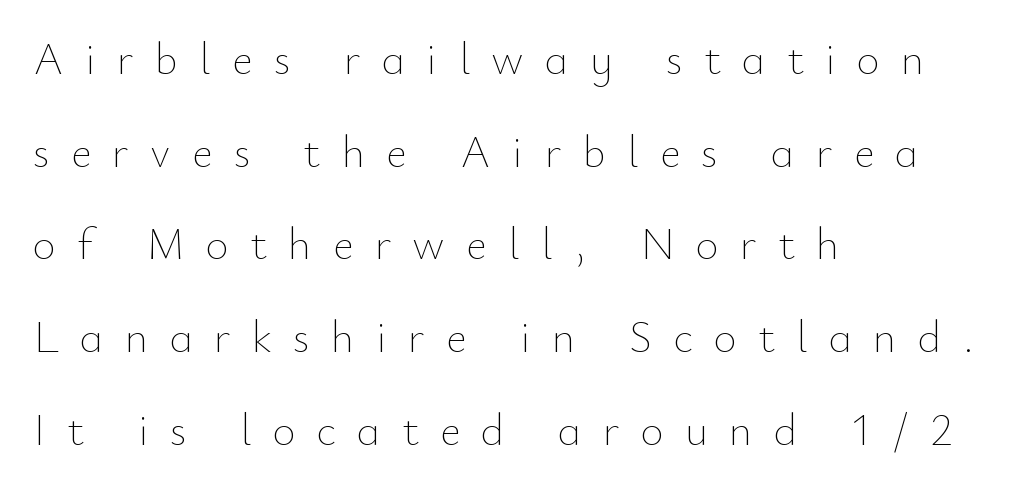
The image shows 45 px thin type, upright; set left-aligned, loose line spacing (2.06x), unusually wide letter spacing (+0.47 em), not underlined; low stroke contrast and a small x-height.
